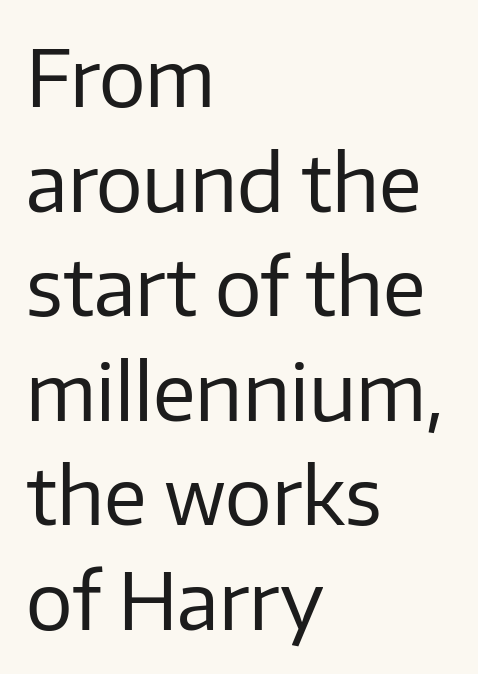
{"serif": "no", "italic": "no", "bold": "no", "weight": "regular", "width": "normal", "stroke_contrast": "low", "x_height": "medium", "monospaced": "no", "underline": "no", "align": "left", "line_spacing": "normal", "line_spacing_ratio": 1.34, "letter_spacing": "normal", "letter_spacing_em": 0.0, "glyph_px": 78}
